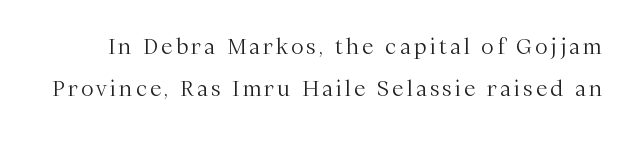
The image shows 21 px text type, upright; set loose line spacing (2.02x), not underlined.
